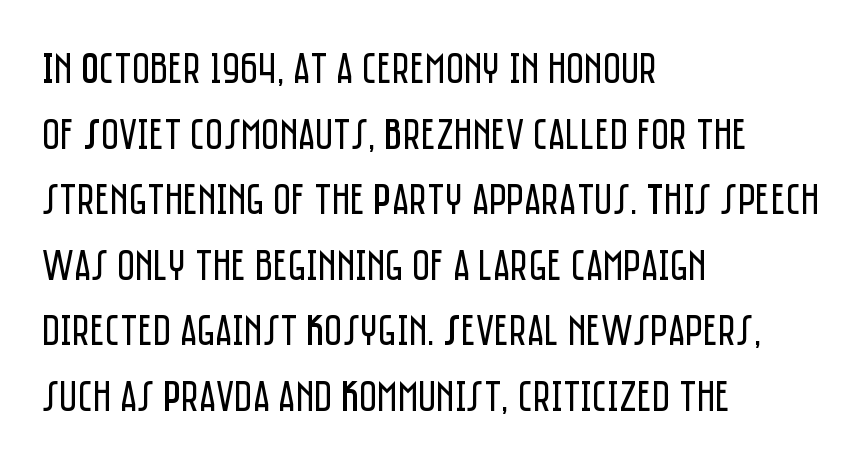
Q: Is the text bold? A: No.
Q: Is the text italic (slanted)? A: No, it is upright.
Q: Is the typeface a serif or a sans-serif typeface? A: Sans-serif.
Q: Is the text underlined? A: No.
Q: How is the paragraph aligned? A: Left-aligned.
Q: Is the spacing between letters normal or unusually wide? A: Normal.
Q: Is the spacing between lines tight, normal or loose? A: Normal.
Q: Width (condensed, normal, or wide)? A: Condensed.
Q: Stroke contrast? A: Low.
Q: x-height? A: Large.
Q: Monospaced? A: No.
